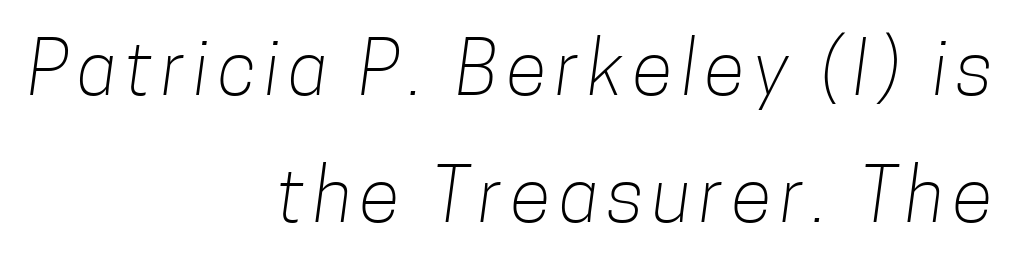
{"serif": "no", "bold": "no", "weight": "light", "width": "condensed", "stroke_contrast": "low", "x_height": "medium", "monospaced": "no", "underline": "no", "align": "right", "line_spacing": "normal", "line_spacing_ratio": 1.7, "glyph_px": 75}
